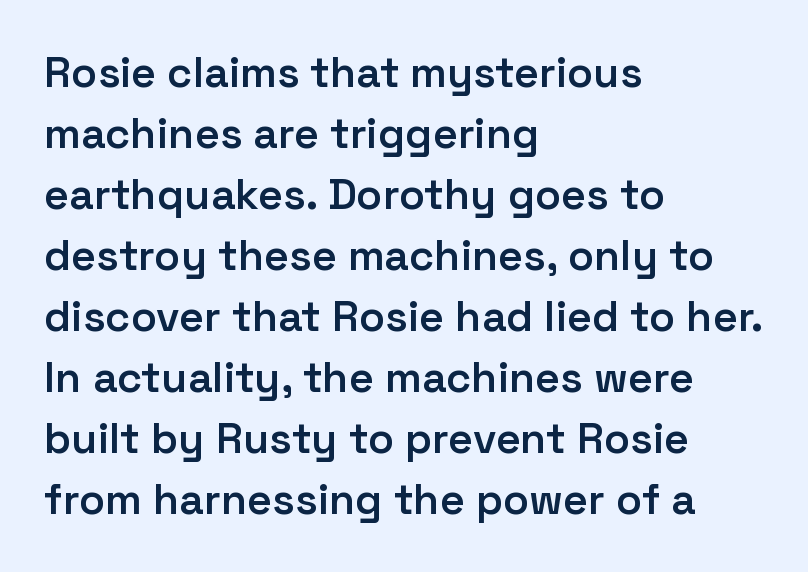
Q: Is the text bold? A: Semi-bold.
Q: Is the text italic (slanted)? A: No, it is upright.
Q: Is the typeface a serif or a sans-serif typeface? A: Sans-serif.
Q: Is the text underlined? A: No.
Q: How is the paragraph aligned? A: Left-aligned.
Q: Is the spacing between letters normal or unusually wide? A: Normal.
Q: Is the spacing between lines tight, normal or loose? A: Normal.
Q: Width (condensed, normal, or wide)? A: Normal.
Q: Stroke contrast? A: Low.
Q: x-height? A: Medium.
Q: Monospaced? A: No.
